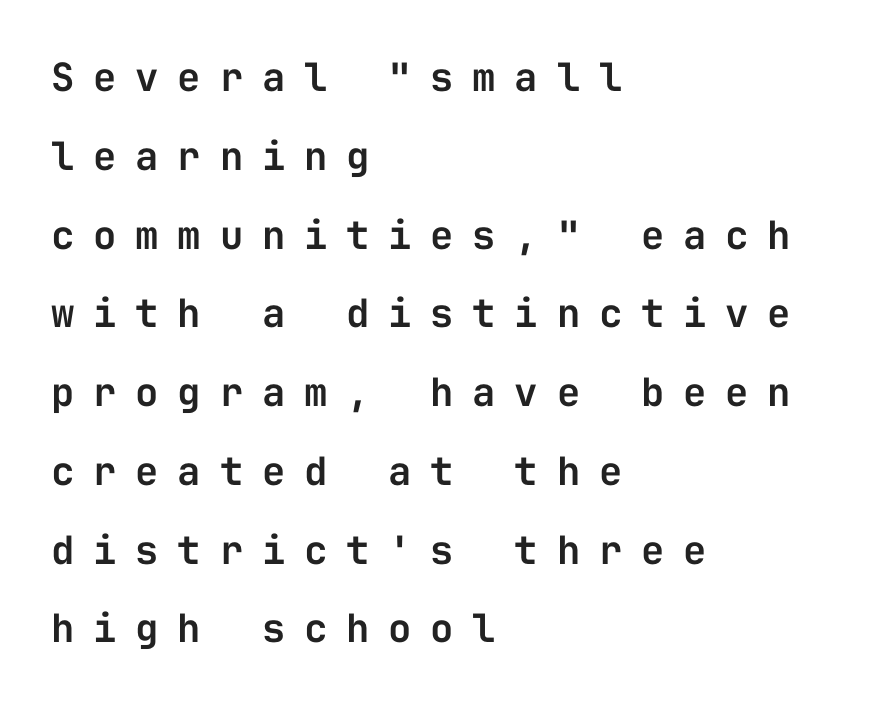
{"serif": "no", "italic": "no", "width": "normal", "stroke_contrast": "low", "x_height": "medium", "monospaced": "yes", "underline": "no", "align": "left", "line_spacing": "loose", "line_spacing_ratio": 2.02, "letter_spacing": "wide", "letter_spacing_em": 0.48, "glyph_px": 39}
